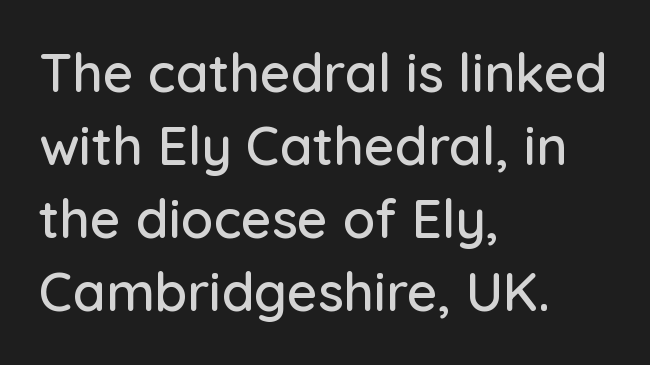
Q: Is the text italic (slanted)? A: No, it is upright.
Q: Is the typeface a serif or a sans-serif typeface? A: Sans-serif.
Q: Is the text underlined? A: No.
Q: How is the paragraph aligned? A: Left-aligned.
Q: Is the spacing between letters normal or unusually wide? A: Normal.
Q: Is the spacing between lines tight, normal or loose? A: Normal.
Q: Width (condensed, normal, or wide)? A: Normal.
Q: Stroke contrast? A: Low.
Q: x-height? A: Medium.
Q: Monospaced? A: No.
